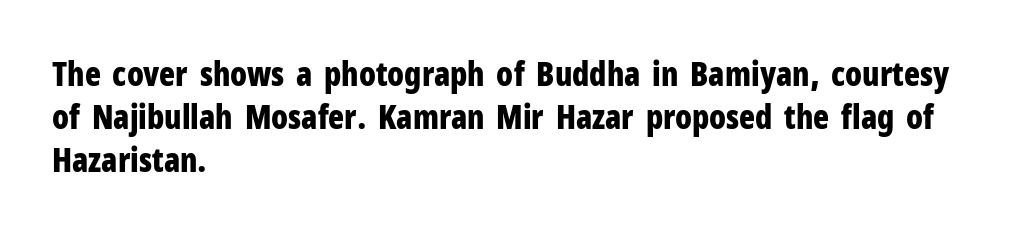
{"serif": "no", "italic": "no", "bold": "yes", "weight": "bold", "width": "condensed", "stroke_contrast": "low", "x_height": "medium", "monospaced": "no", "underline": "no", "align": "left", "line_spacing": "normal", "line_spacing_ratio": 1.31, "letter_spacing": "normal", "letter_spacing_em": 0.0, "glyph_px": 33}
